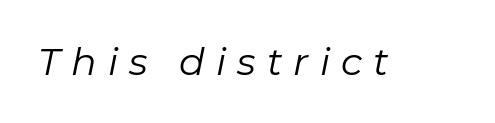
Q: Is the text bold? A: No.
Q: Is the text italic (slanted)? A: Yes, it leans right by about 11 degrees.
Q: Is the text underlined? A: No.
Q: Is the spacing between letters normal or unusually wide? A: Unusually wide.
Q: Width (condensed, normal, or wide)? A: Normal.
Q: Stroke contrast? A: Low.
Q: x-height? A: Medium.
Q: Monospaced? A: No.
